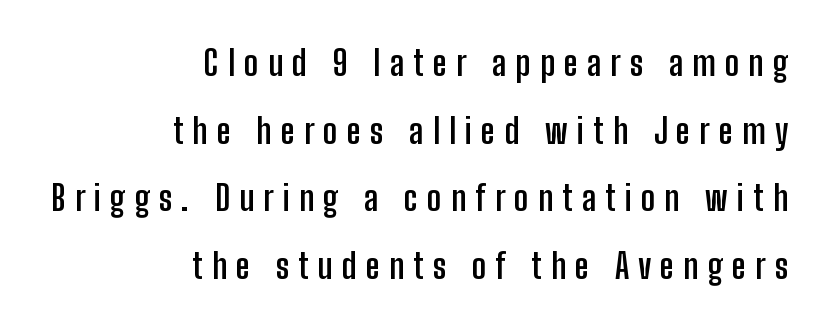
The image shows 35 px semibold, condensed sans-serif type, upright; set right-aligned, loose line spacing (1.93x), unusually wide letter spacing (+0.26 em), not underlined; low stroke contrast and a medium x-height.
